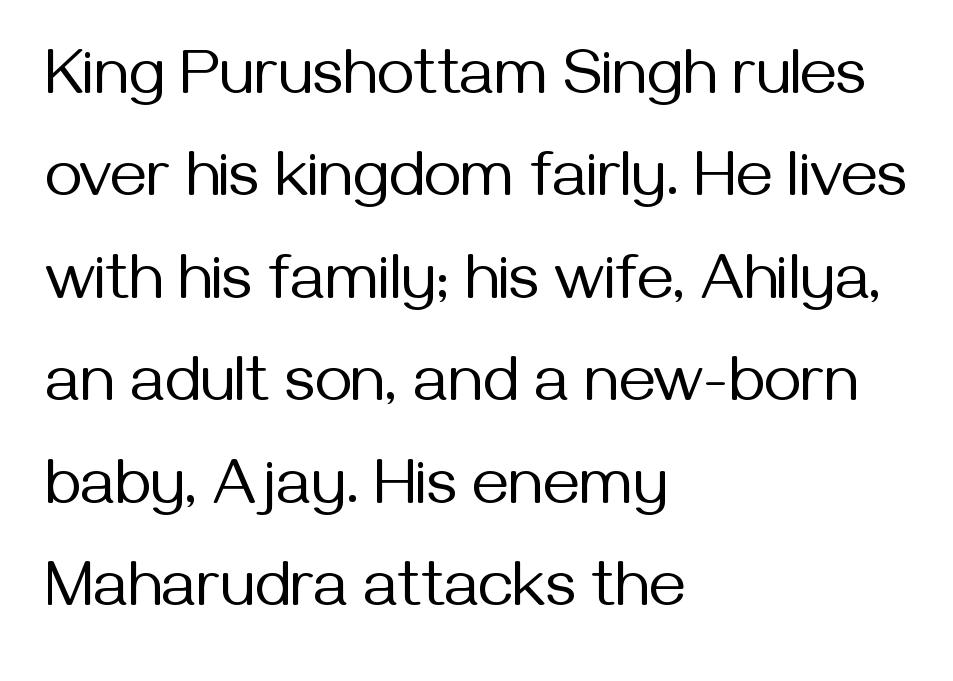
The image shows 64 px regular-weight sans-serif type, upright; set left-aligned, normal line spacing (1.6x), normal letter spacing, not underlined; medium stroke contrast and a medium x-height.
